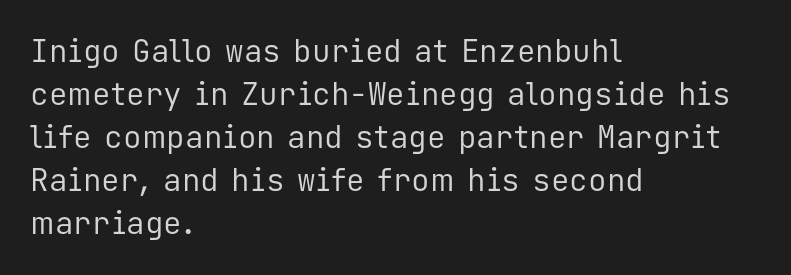
Q: Is the text bold? A: No.
Q: Is the text italic (slanted)? A: No, it is upright.
Q: Is the typeface a serif or a sans-serif typeface? A: Sans-serif.
Q: Is the text underlined? A: No.
Q: How is the paragraph aligned? A: Left-aligned.
Q: Is the spacing between letters normal or unusually wide? A: Normal.
Q: Is the spacing between lines tight, normal or loose? A: Normal.
Q: Width (condensed, normal, or wide)? A: Normal.
Q: Stroke contrast? A: Low.
Q: x-height? A: Medium.
Q: Monospaced? A: Yes.
